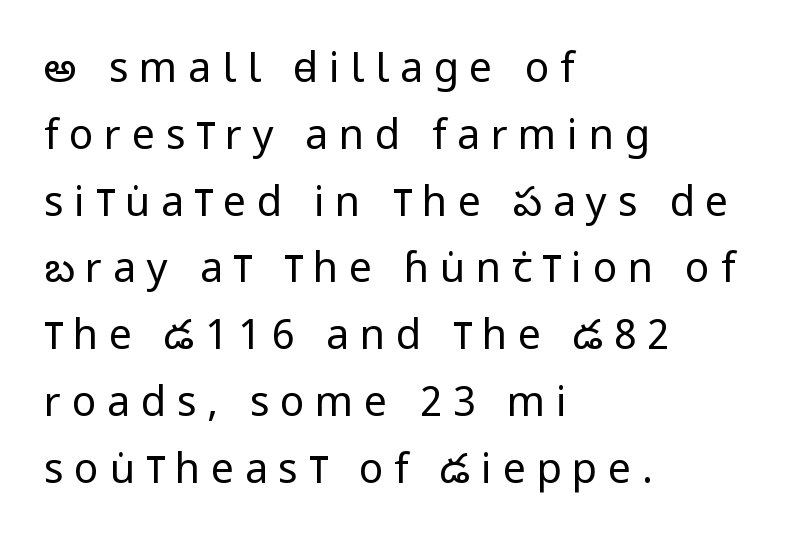
{"serif": "no", "italic": "no", "bold": "no", "weight": "regular", "width": "condensed", "stroke_contrast": "low", "x_height": "large", "monospaced": "no", "underline": "no", "align": "left", "line_spacing": "normal", "line_spacing_ratio": 1.63, "letter_spacing": "wide", "letter_spacing_em": 0.26, "glyph_px": 41}
